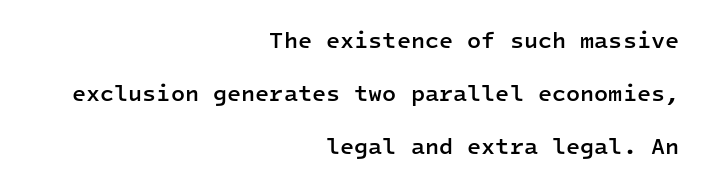
Q: Is the text bold? A: Semi-bold.
Q: Is the text italic (slanted)? A: No, it is upright.
Q: Is the text underlined? A: No.
Q: How is the paragraph aligned? A: Right-aligned.
Q: Is the spacing between letters normal or unusually wide? A: Normal.
Q: Is the spacing between lines tight, normal or loose? A: Loose.
